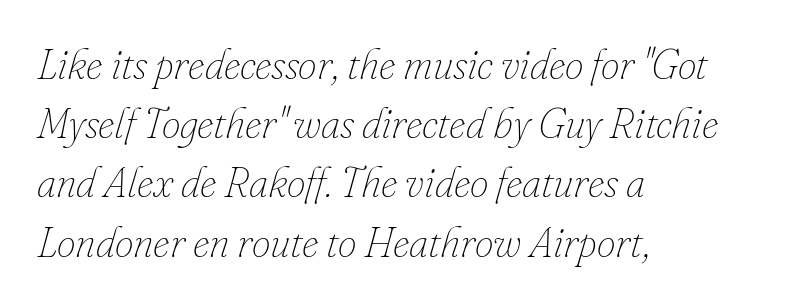
Type without underlining. The horizontal fit of the characters is conventional and even. Caption: face not bold, strokes unweighted. A student would call this left alignment; a typographer would say flush left, rag right.
